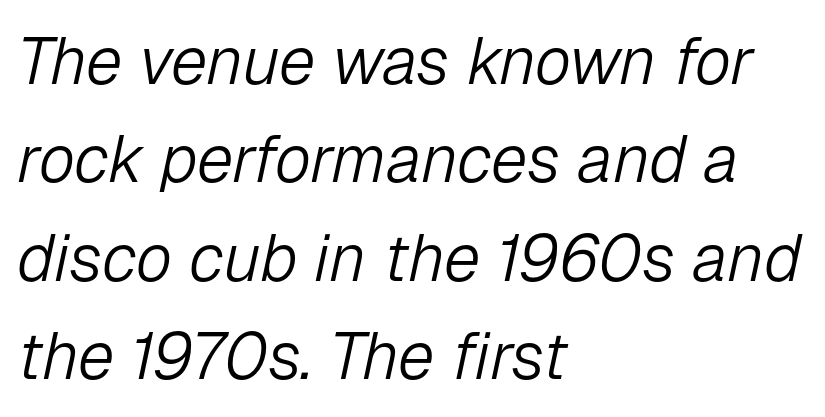
{"italic": "yes", "lean": "right", "slant_degrees": 12, "bold": "no", "weight": "light", "width": "normal", "stroke_contrast": "low", "x_height": "medium", "monospaced": "no", "underline": "no", "align": "left", "line_spacing": "normal", "line_spacing_ratio": 1.49, "letter_spacing": "normal", "letter_spacing_em": 0.0, "glyph_px": 66}
